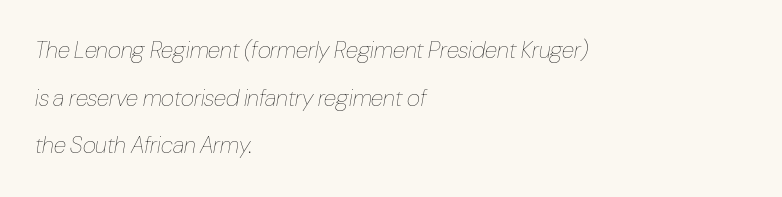
{"italic": "yes", "lean": "right", "slant_degrees": 10, "bold": "no", "underline": "no", "align": "left", "line_spacing": "loose", "line_spacing_ratio": 2.07, "letter_spacing": "normal", "letter_spacing_em": 0.0, "glyph_px": 23}
